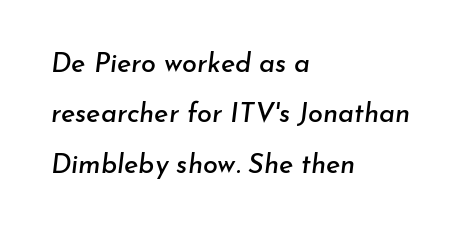
Each row of text sits above clean, open space. In terms of posture, this sample is oblique. Glyph-to-glyph distance matches everyday printed text. Leftover space on each line is placed entirely after the last word.
